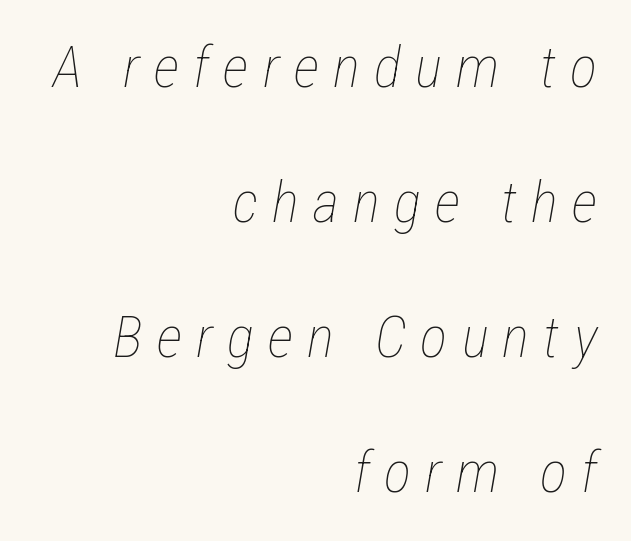
Descender tails drop into unmarked territory. The font sits on the lighter half of the weight spectrum, regular included. Loose tracking; the words dissolve into strings of separated letters. Emphasis-style slanted type is in use.
